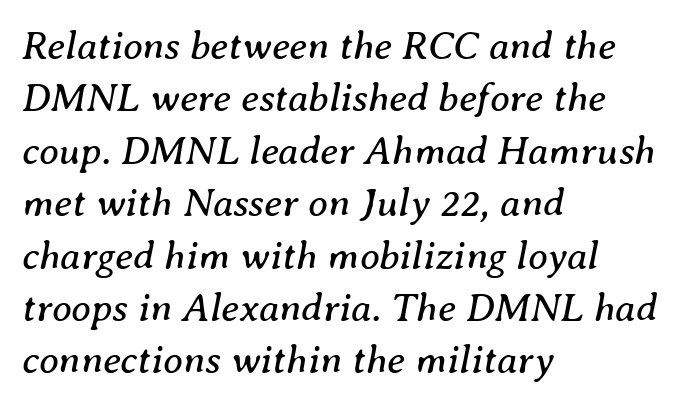
{"serif": "yes", "italic": "yes", "lean": "right", "slant_degrees": 8, "bold": "no", "weight": "regular", "width": "normal", "stroke_contrast": "medium", "x_height": "medium", "monospaced": "no", "underline": "no", "align": "left", "line_spacing": "normal", "line_spacing_ratio": 1.31, "letter_spacing": "normal", "letter_spacing_em": 0.0, "glyph_px": 40}
